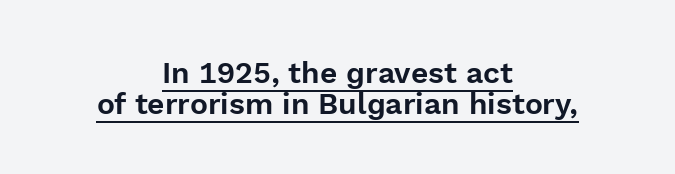
Note the varied advance widths — an 'i' is clearly narrower than an 'm'. Notice how the passage keeps no hard edge, just a central spine. Letter spacing: default. Quick note: not italic, upright. Very little white space separates one row of letters from the next.
